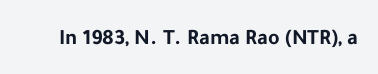
{"italic": "no", "bold": "yes", "underline": "no", "letter_spacing": "normal", "letter_spacing_em": 0.0, "glyph_px": 22}
